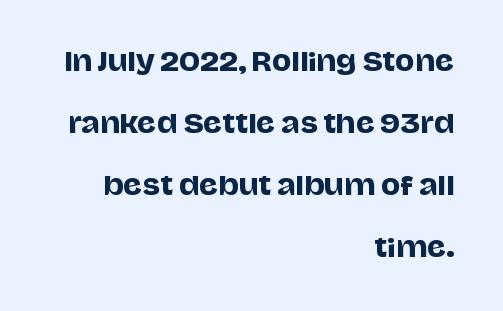
Q: Is the text italic (slanted)? A: No, it is upright.
Q: Is the text underlined? A: No.
Q: How is the paragraph aligned? A: Right-aligned.
Q: Is the spacing between letters normal or unusually wide? A: Normal.
Q: Is the spacing between lines tight, normal or loose? A: Loose.
